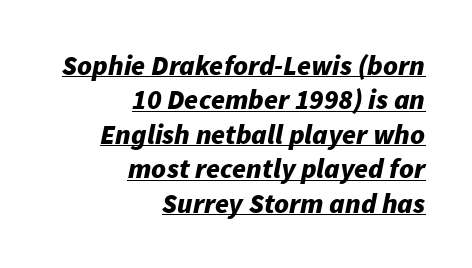
The image shows 28 px bold type, italic (leaning right); set right-aligned, line spacing 1.23x, normal letter spacing, underlined; low stroke contrast and a medium x-height.
